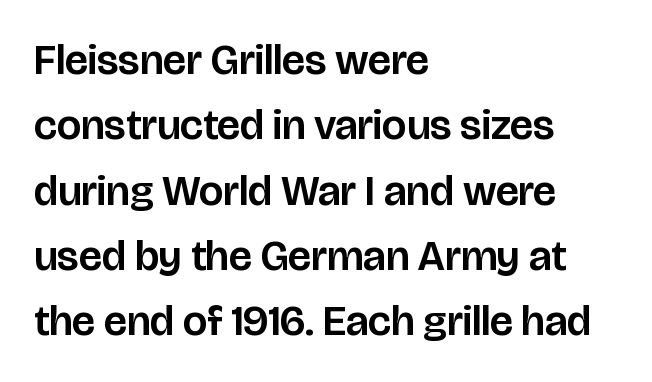
{"serif": "no", "italic": "no", "width": "normal", "stroke_contrast": "low", "x_height": "large", "monospaced": "no", "underline": "no", "align": "left", "line_spacing": "normal", "line_spacing_ratio": 1.52, "letter_spacing": "normal", "letter_spacing_em": 0.0, "glyph_px": 43}
